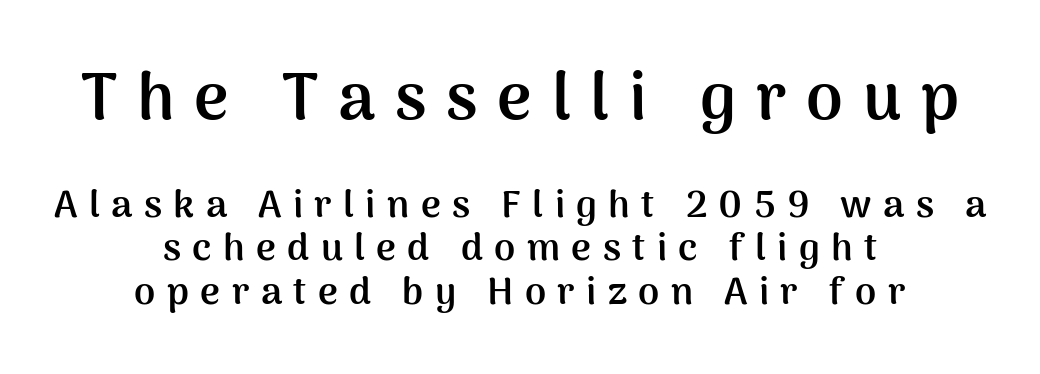
The image shows 66 px semibold sans-serif type, upright; set centered, tight line spacing (1.14x), unusually wide letter spacing (+0.3 em), not underlined; the first (top) block is 1.74x larger; medium stroke contrast and a medium x-height.
